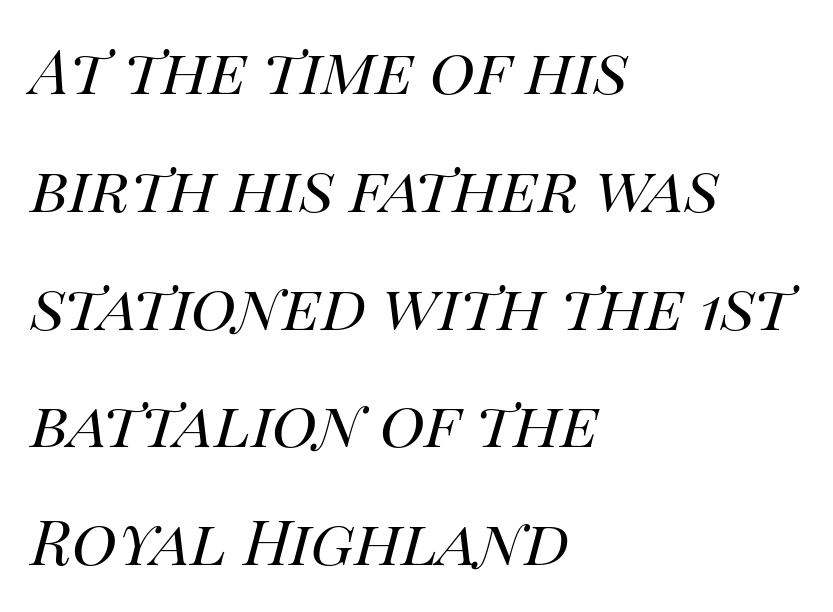
{"italic": "yes", "lean": "right", "slant_degrees": 14, "bold": "no", "weight": "regular", "width": "normal", "stroke_contrast": "high", "x_height": "large", "monospaced": "no", "underline": "no", "align": "left", "line_spacing": "normal", "line_spacing_ratio": 1.53, "letter_spacing": "normal", "letter_spacing_em": 0.0, "glyph_px": 77}
